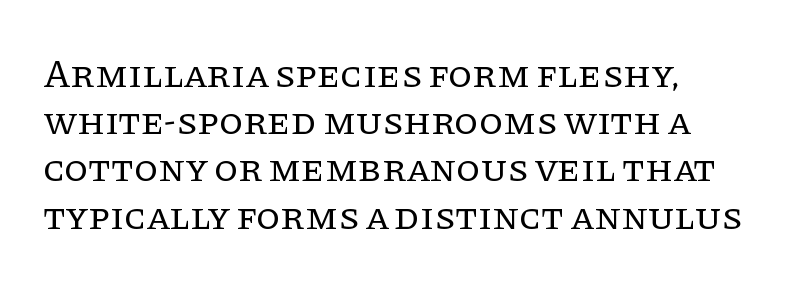
{"serif": "yes", "italic": "no", "bold": "no", "weight": "regular", "width": "normal", "stroke_contrast": "low", "x_height": "large", "monospaced": "no", "underline": "no", "align": "left", "line_spacing_ratio": 1.21, "letter_spacing": "normal", "letter_spacing_em": 0.0, "glyph_px": 39}
